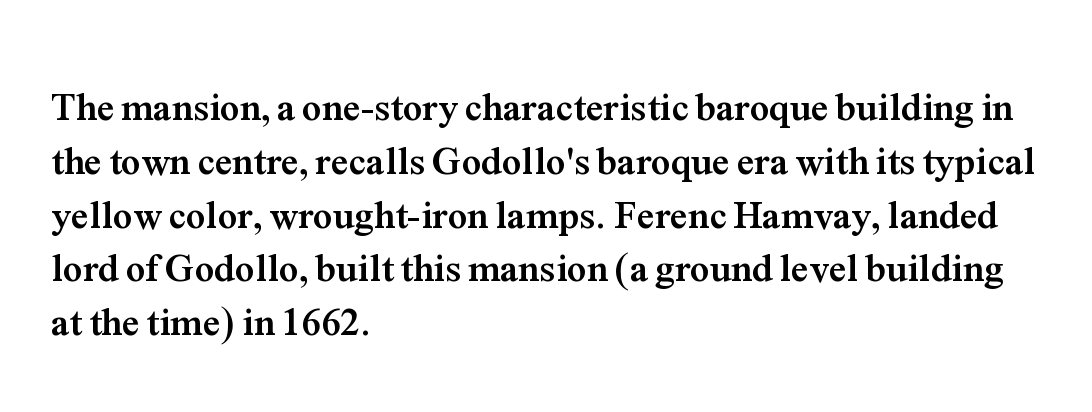
{"serif": "yes", "italic": "no", "bold": "yes", "weight": "semibold", "width": "normal", "stroke_contrast": "medium", "x_height": "medium", "monospaced": "no", "underline": "no", "align": "left", "line_spacing": "normal", "line_spacing_ratio": 1.38, "letter_spacing": "normal", "letter_spacing_em": 0.0, "glyph_px": 39}
